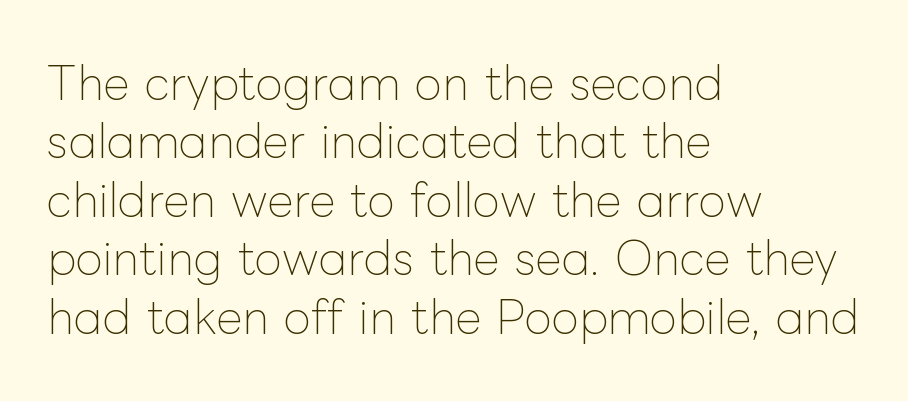
Q: Is the text bold? A: No.
Q: Is the text italic (slanted)? A: No, it is upright.
Q: Is the text underlined? A: No.
Q: How is the paragraph aligned? A: Left-aligned.
Q: Is the spacing between letters normal or unusually wide? A: Normal.
Q: Is the spacing between lines tight, normal or loose? A: Normal.
Q: Width (condensed, normal, or wide)? A: Normal.
Q: Stroke contrast? A: Low.
Q: x-height? A: Medium.
Q: Monospaced? A: No.
